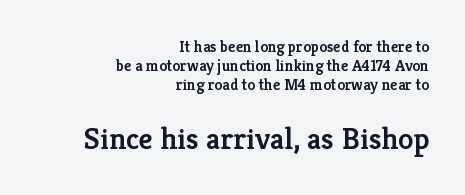
The image shows 31 px semibold serif type, upright; set right-aligned, line spacing 1.2x, normal letter spacing, not underlined; the second (bottom) block is 1.94x larger; low stroke contrast and a medium x-height.
